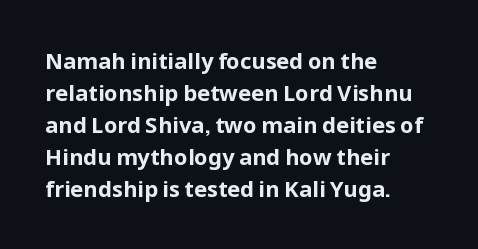
{"italic": "no", "bold": "yes", "underline": "no", "align": "left", "line_spacing": "normal", "line_spacing_ratio": 1.45, "letter_spacing": "normal", "letter_spacing_em": 0.0, "glyph_px": 22}
